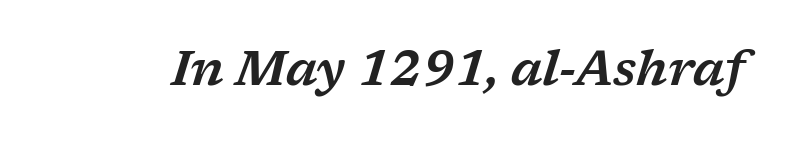
Q: Is the text italic (slanted)? A: Yes, it leans right by about 17 degrees.
Q: Is the typeface a serif or a sans-serif typeface? A: Serif.
Q: Is the text underlined? A: No.
Q: Is the spacing between letters normal or unusually wide? A: Normal.
Q: Width (condensed, normal, or wide)? A: Wide.
Q: Stroke contrast? A: Low.
Q: x-height? A: Medium.
Q: Monospaced? A: No.
